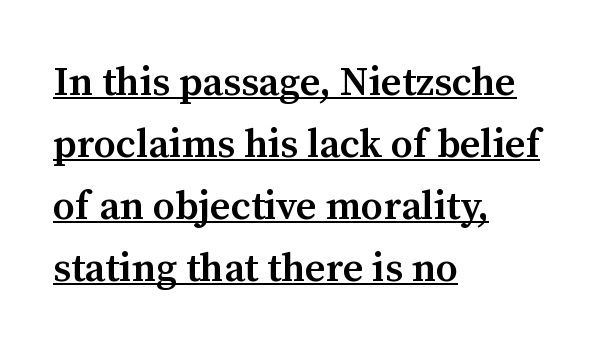
The image shows 40 px semibold serif type, upright; set left-aligned, normal line spacing (1.55x), normal letter spacing, underlined; medium stroke contrast and a medium x-height.
